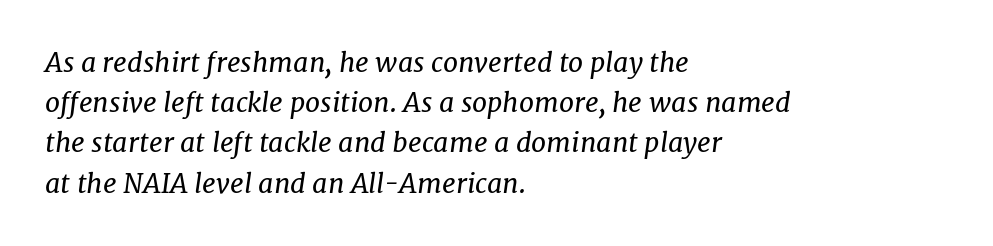
{"italic": "yes", "lean": "right", "slant_degrees": 7, "bold": "no", "underline": "no", "align": "left", "line_spacing": "normal", "line_spacing_ratio": 1.49, "letter_spacing": "normal", "letter_spacing_em": 0.0, "glyph_px": 27}
